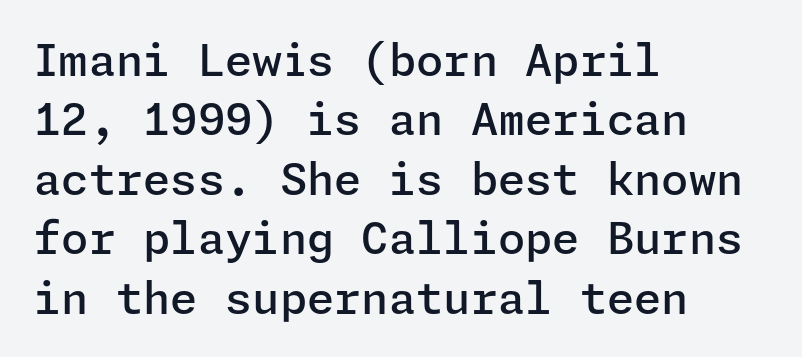
The image shows 44 px semibold sans-serif type, upright; set left-aligned, normal line spacing (1.35x), normal letter spacing, not underlined; low stroke contrast and a medium x-height.
